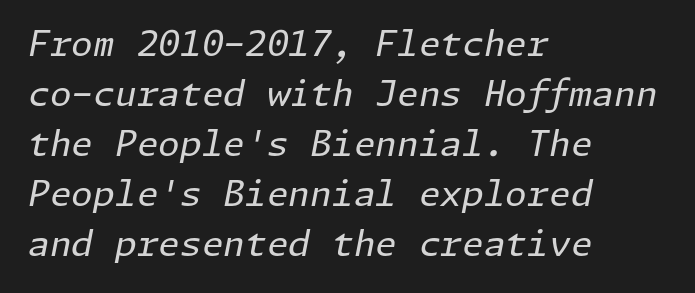
Q: Is the text bold? A: No.
Q: Is the text italic (slanted)? A: Yes, it leans right by about 11 degrees.
Q: Is the text underlined? A: No.
Q: How is the paragraph aligned? A: Left-aligned.
Q: Is the spacing between letters normal or unusually wide? A: Normal.
Q: Is the spacing between lines tight, normal or loose? A: Normal.
Q: Width (condensed, normal, or wide)? A: Normal.
Q: Stroke contrast? A: Low.
Q: x-height? A: Medium.
